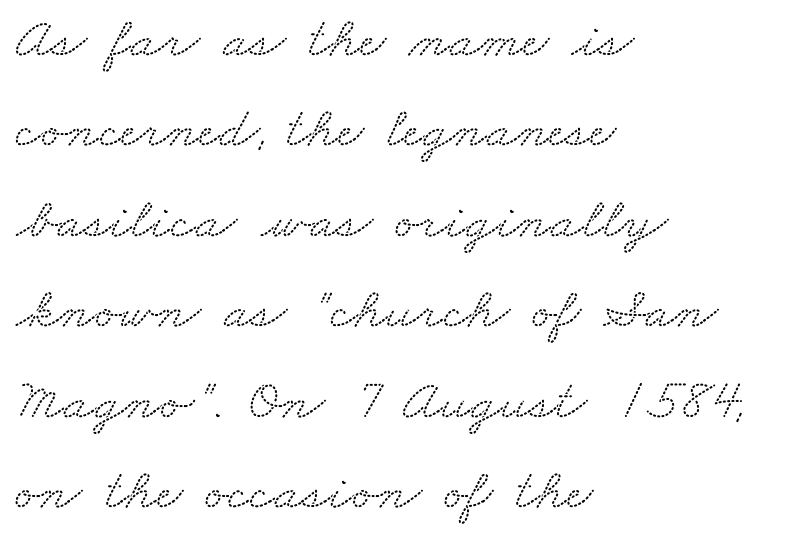
The image shows 58 px wide serif type; set left-aligned, normal line spacing (1.56x), normal letter spacing, not underlined; low stroke contrast and a small x-height.
